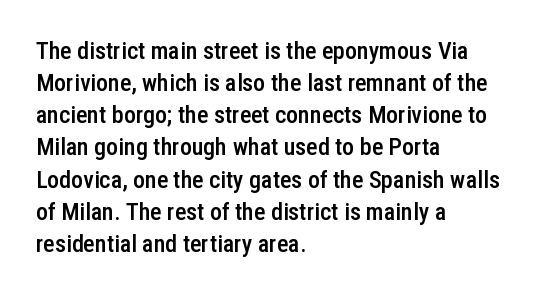
Q: Is the text bold? A: Semi-bold.
Q: Is the text italic (slanted)? A: No, it is upright.
Q: Is the text underlined? A: No.
Q: How is the paragraph aligned? A: Left-aligned.
Q: Is the spacing between letters normal or unusually wide? A: Normal.
Q: Is the spacing between lines tight, normal or loose? A: Normal.
